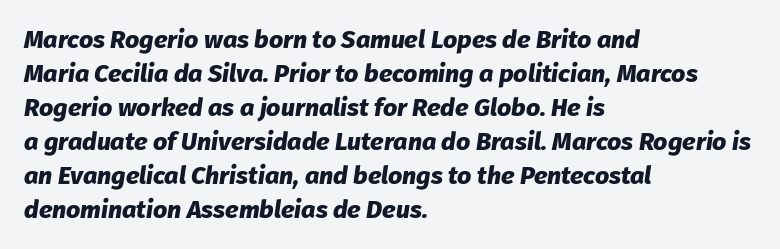
{"italic": "yes", "lean": "right", "slant_degrees": 8, "bold": "yes", "underline": "no", "align": "left", "line_spacing": "normal", "line_spacing_ratio": 1.36, "letter_spacing": "normal", "letter_spacing_em": 0.0, "glyph_px": 25}
